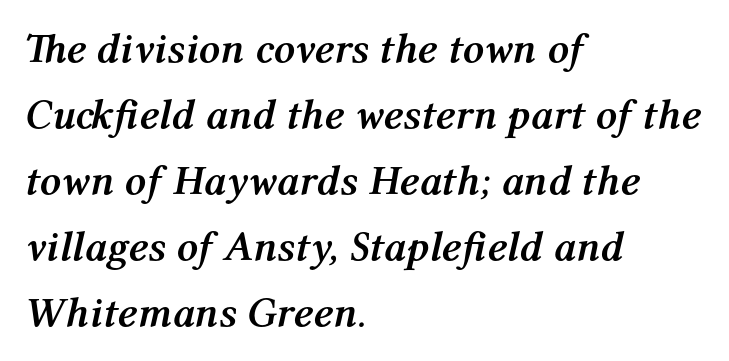
These lines are rendered in a variable-pitch font. One glance says typical: line gaps are just what's usual. The gap between lines stays unmarked. These lines stack with their left ends in a neat column. Plenty of ink on the page — the face is bold. Posture: slanted.
